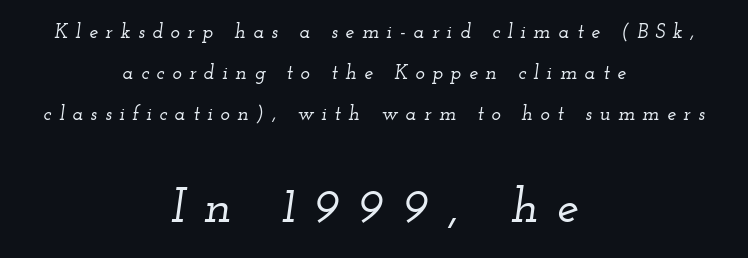
Is the letter spacing exaggerated? Yes — the characters are pushed far apart. Italic: yes, the glyphs are oblique. Each letter keeps its own natural width here, so spacing adapts to shape. The paragraph has two soft edges and a firm central axis.
